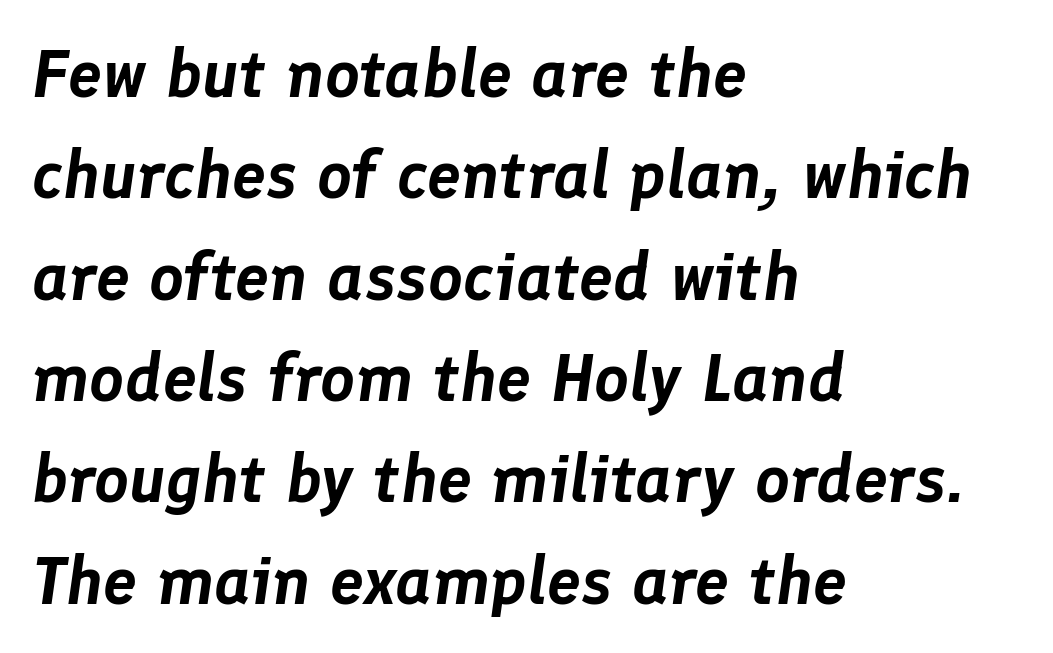
{"italic": "yes", "lean": "right", "slant_degrees": 8, "width": "normal", "stroke_contrast": "low", "x_height": "medium", "monospaced": "no", "underline": "no", "align": "left", "line_spacing": "normal", "line_spacing_ratio": 1.49, "letter_spacing": "normal", "letter_spacing_em": 0.0, "glyph_px": 68}
